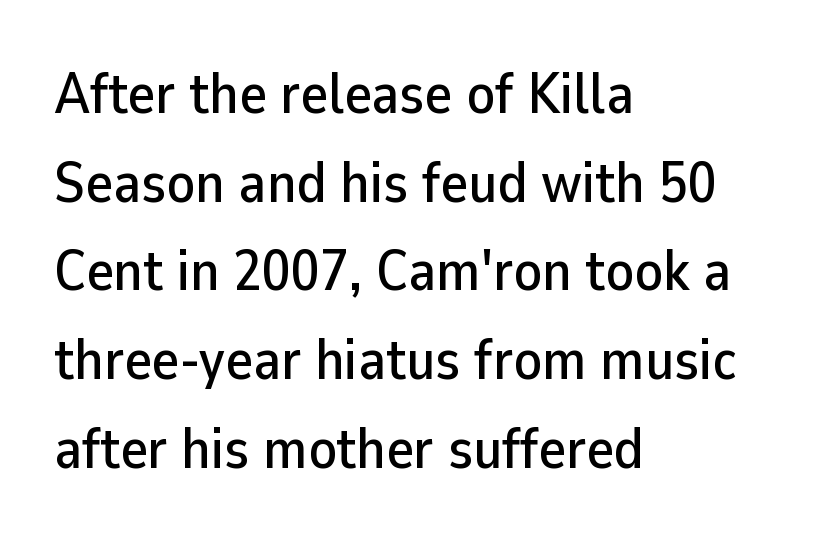
The image shows 58 px sans-serif type, upright; set left-aligned, normal line spacing (1.53x), normal letter spacing, not underlined; low stroke contrast and a medium x-height.
